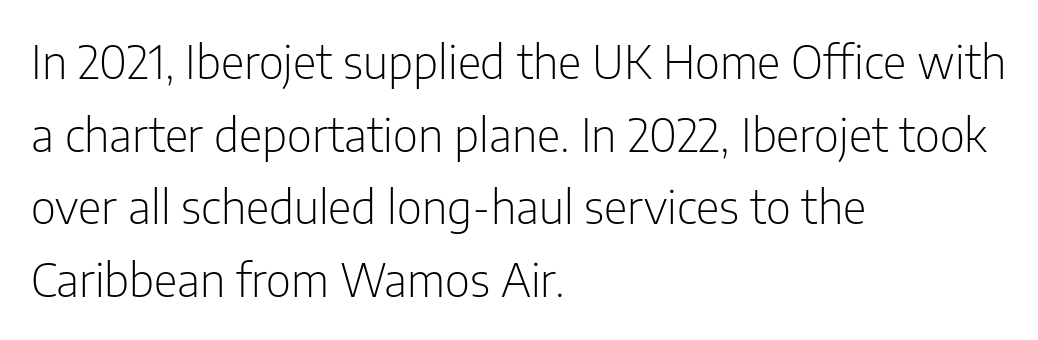
The image shows 46 px light, condensed sans-serif type, upright; set left-aligned, normal line spacing (1.58x), normal letter spacing, not underlined; low stroke contrast and a medium x-height.
